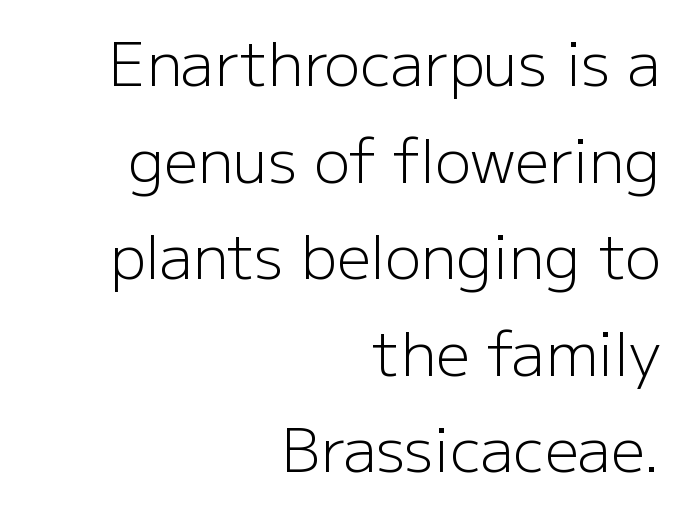
Unlike italic type, these characters show no tilt at all. Does extra space separate the letters? No, they use regular spacing. The weight tops out at a normal text grade. The block of text has a typical density, with ordinary space between rows.
